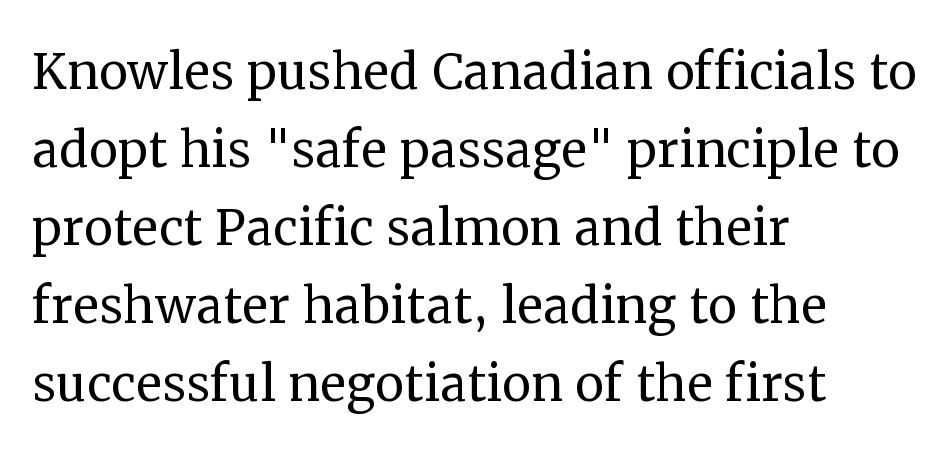
Q: Is the text bold? A: No.
Q: Is the text italic (slanted)? A: No, it is upright.
Q: Is the typeface a serif or a sans-serif typeface? A: Serif.
Q: Is the text underlined? A: No.
Q: How is the paragraph aligned? A: Left-aligned.
Q: Is the spacing between letters normal or unusually wide? A: Normal.
Q: Width (condensed, normal, or wide)? A: Normal.
Q: Stroke contrast? A: Medium.
Q: x-height? A: Medium.
Q: Monospaced? A: No.
